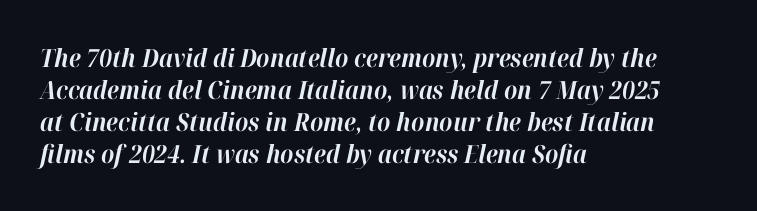
{"italic": "yes", "lean": "right", "slant_degrees": 12, "bold": "yes", "underline": "no", "align": "left", "line_spacing": "normal", "line_spacing_ratio": 1.28, "letter_spacing": "normal", "letter_spacing_em": 0.0, "glyph_px": 25}
